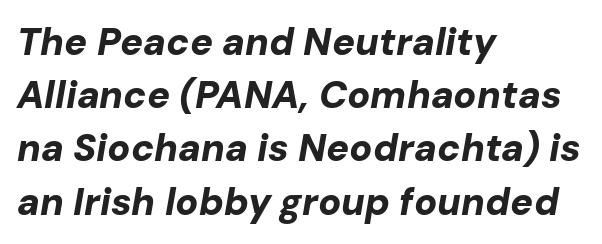
The image shows 38 px bold type, italic (leaning right); set left-aligned, normal line spacing (1.4x), normal letter spacing, not underlined; low stroke contrast and a medium x-height.
